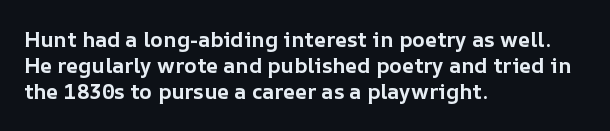
The image shows 21 px bold type, upright; set left-aligned, line spacing 1.24x, normal letter spacing, not underlined.
